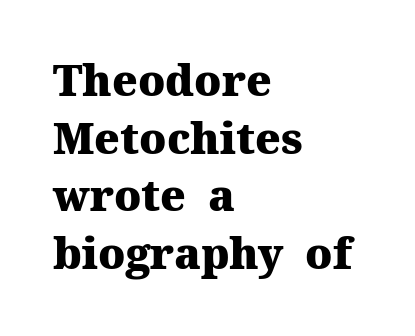
Students, observe: this is what conventionally led text looks like. Each line starts at the same left margin while the right side varies. The passage shown is typeset with a serif family. Is the type bold? Yes — the strokes are clearly thick and heavy. Proportional: the letters do not fall into vertical columns.
